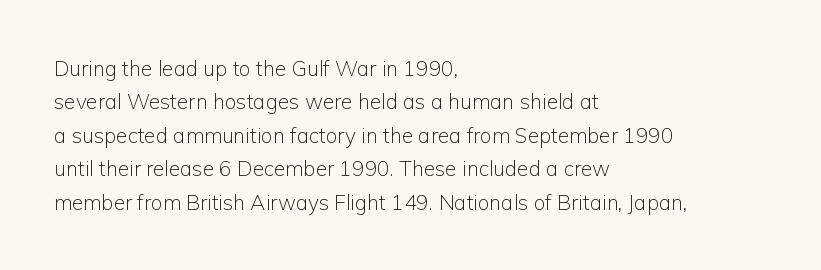
The image shows 21 px text type, upright; set left-aligned, normal line spacing (1.59x), normal letter spacing, not underlined.
